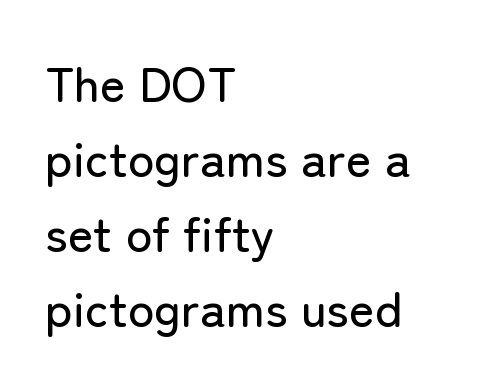
Q: Is the text italic (slanted)? A: No, it is upright.
Q: Is the typeface a serif or a sans-serif typeface? A: Sans-serif.
Q: Is the text underlined? A: No.
Q: How is the paragraph aligned? A: Left-aligned.
Q: Is the spacing between letters normal or unusually wide? A: Normal.
Q: Is the spacing between lines tight, normal or loose? A: Normal.
Q: Width (condensed, normal, or wide)? A: Normal.
Q: Stroke contrast? A: Low.
Q: x-height? A: Medium.
Q: Monospaced? A: No.
